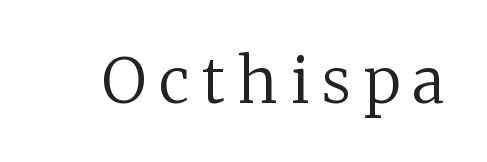
Q: Is the text bold? A: No.
Q: Is the text italic (slanted)? A: No, it is upright.
Q: Is the typeface a serif or a sans-serif typeface? A: Serif.
Q: Is the text underlined? A: No.
Q: Is the spacing between letters normal or unusually wide? A: Unusually wide.
Q: Width (condensed, normal, or wide)? A: Normal.
Q: Stroke contrast? A: Low.
Q: x-height? A: Medium.
Q: Monospaced? A: No.
